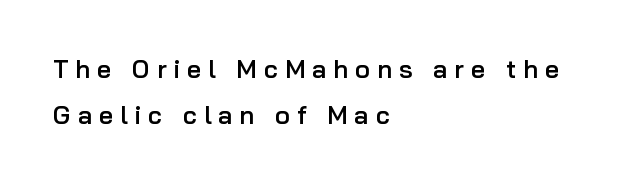
{"italic": "no", "bold": "semi", "underline": "no", "align": "left", "line_spacing_ratio": 1.86, "letter_spacing": "wide", "letter_spacing_em": 0.28, "glyph_px": 25}
